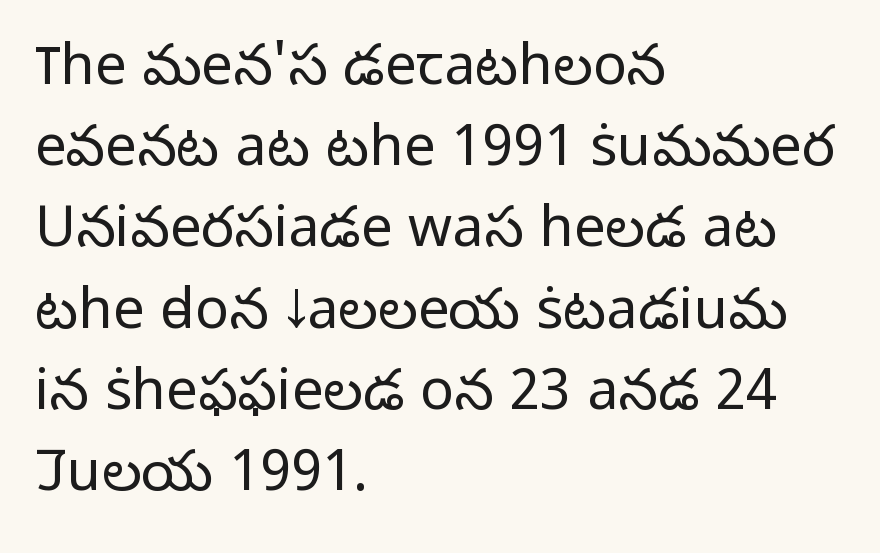
The image shows 56 px light sans-serif type, upright; set left-aligned, normal line spacing (1.45x), normal letter spacing, not underlined; low stroke contrast and a medium x-height.
